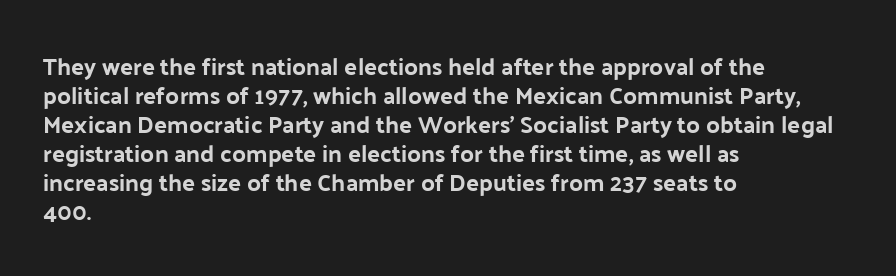
The area under the type is left untouched. Is the block centered? No — it sits flush against the left margin. Default kerning and tracking; the words read as compact shapes. Is there any slant? The stems are plumb.
